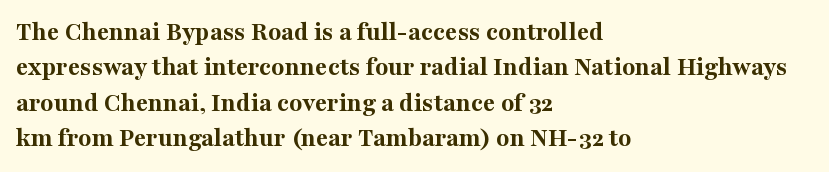
{"italic": "no", "bold": "yes", "underline": "no", "align": "left", "line_spacing": "normal", "line_spacing_ratio": 1.31, "letter_spacing": "normal", "letter_spacing_em": 0.0, "glyph_px": 27}
